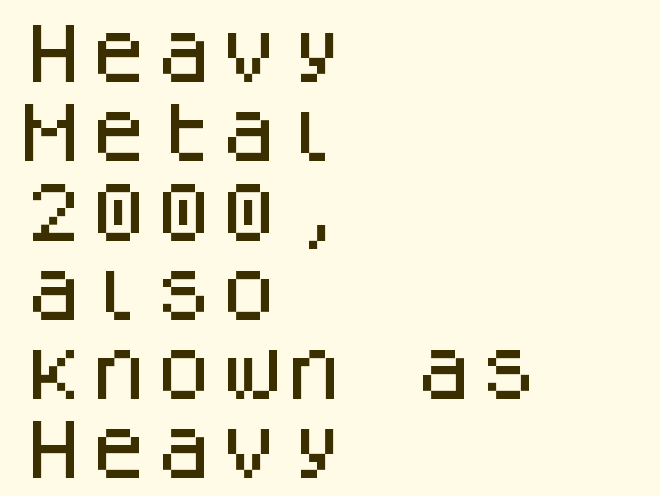
Q: Is the text italic (slanted)? A: No, it is upright.
Q: Is the typeface a serif or a sans-serif typeface? A: Sans-serif.
Q: Is the text underlined? A: No.
Q: How is the paragraph aligned? A: Left-aligned.
Q: Is the spacing between letters normal or unusually wide? A: Normal.
Q: Width (condensed, normal, or wide)? A: Normal.
Q: Stroke contrast? A: Low.
Q: x-height? A: Large.
Q: Monospaced? A: Yes.
